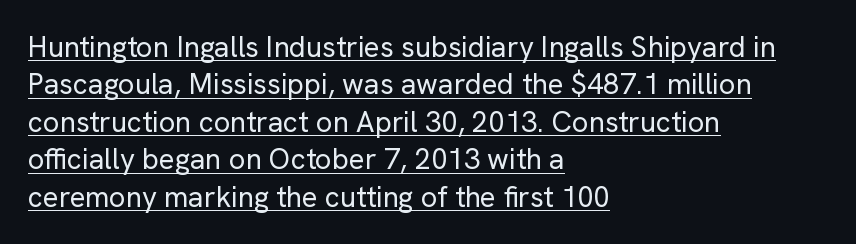
Q: Is the text bold? A: No.
Q: Is the text italic (slanted)? A: No, it is upright.
Q: Is the typeface a serif or a sans-serif typeface? A: Sans-serif.
Q: Is the text underlined? A: Yes.
Q: How is the paragraph aligned? A: Left-aligned.
Q: Is the spacing between letters normal or unusually wide? A: Normal.
Q: Is the spacing between lines tight, normal or loose? A: Normal.
Q: Width (condensed, normal, or wide)? A: Normal.
Q: Stroke contrast? A: Low.
Q: x-height? A: Medium.
Q: Monospaced? A: No.
